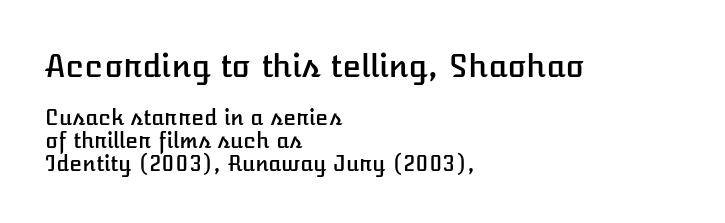
{"italic": "no", "width": "normal", "stroke_contrast": "low", "x_height": "medium", "monospaced": "no", "underline": "no", "align": "left", "line_spacing": "tight", "line_spacing_ratio": 1.08, "letter_spacing": "normal", "letter_spacing_em": 0.0, "larger_block": "first", "size_ratio": 1.48, "glyph_px": 31}
